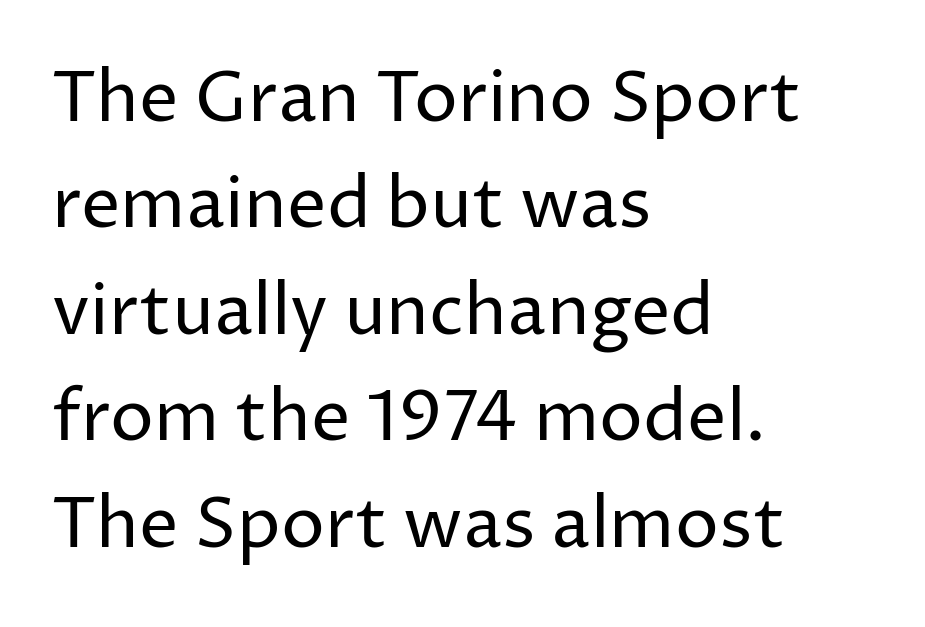
{"serif": "no", "italic": "no", "bold": "no", "weight": "regular", "width": "normal", "stroke_contrast": "low", "x_height": "medium", "monospaced": "no", "underline": "no", "align": "left", "line_spacing": "normal", "line_spacing_ratio": 1.52, "letter_spacing": "normal", "letter_spacing_em": 0.0, "glyph_px": 70}
